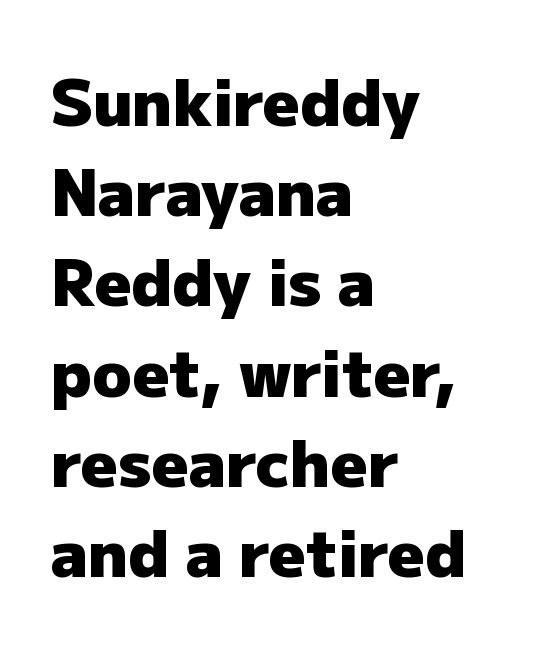
Q: Is the text bold? A: Yes.
Q: Is the text italic (slanted)? A: No, it is upright.
Q: Is the typeface a serif or a sans-serif typeface? A: Sans-serif.
Q: Is the text underlined? A: No.
Q: How is the paragraph aligned? A: Left-aligned.
Q: Is the spacing between letters normal or unusually wide? A: Normal.
Q: Is the spacing between lines tight, normal or loose? A: Normal.
Q: Width (condensed, normal, or wide)? A: Normal.
Q: Stroke contrast? A: Low.
Q: x-height? A: Medium.
Q: Monospaced? A: No.
